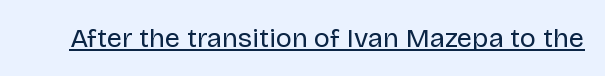
Q: Is the text bold? A: No.
Q: Is the text italic (slanted)? A: No, it is upright.
Q: Is the text underlined? A: Yes.
Q: Is the spacing between letters normal or unusually wide? A: Normal.
